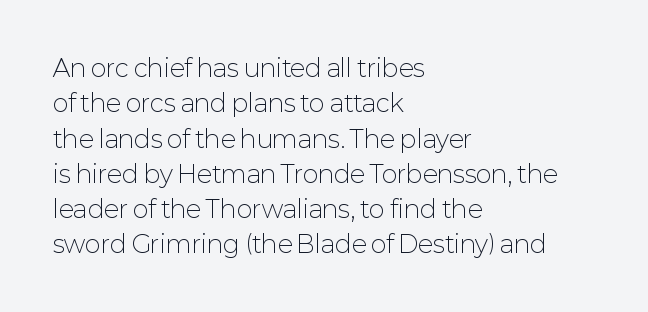
Tracking value appears to be zero — textbook default spacing. Posture: straight, roman, zero tilt. Leftover space on each line is placed entirely after the last word. This is not heavy type; no bold has been used.
